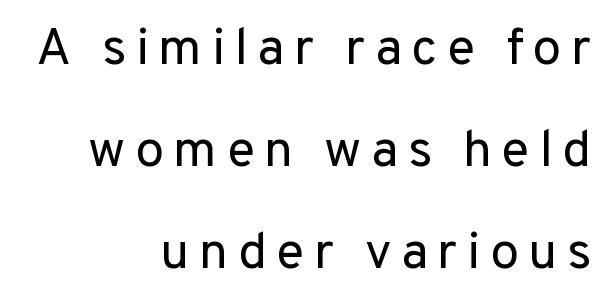
The image shows 52 px regular-weight sans-serif type, upright; set right-aligned, loose line spacing (1.96x), not underlined; low stroke contrast and a medium x-height.
